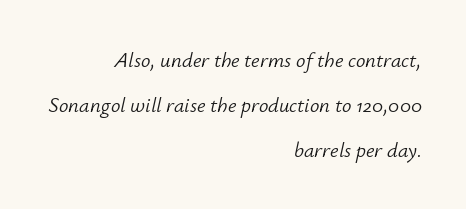
{"italic": "yes", "lean": "right", "slant_degrees": 12, "bold": "no", "underline": "no", "align": "right", "line_spacing": "loose", "line_spacing_ratio": 2.15, "letter_spacing": "normal", "letter_spacing_em": 0.0, "glyph_px": 21}
